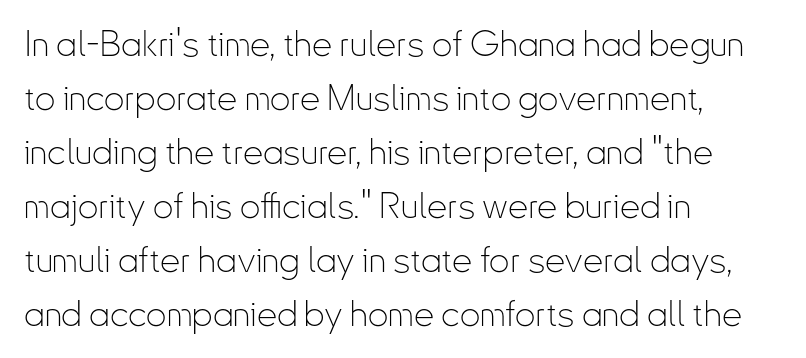
Q: Is the text bold? A: No.
Q: Is the text italic (slanted)? A: No, it is upright.
Q: Is the typeface a serif or a sans-serif typeface? A: Sans-serif.
Q: Is the text underlined? A: No.
Q: How is the paragraph aligned? A: Left-aligned.
Q: Is the spacing between letters normal or unusually wide? A: Normal.
Q: Is the spacing between lines tight, normal or loose? A: Normal.
Q: Width (condensed, normal, or wide)? A: Condensed.
Q: Stroke contrast? A: Low.
Q: x-height? A: Small.
Q: Monospaced? A: No.
